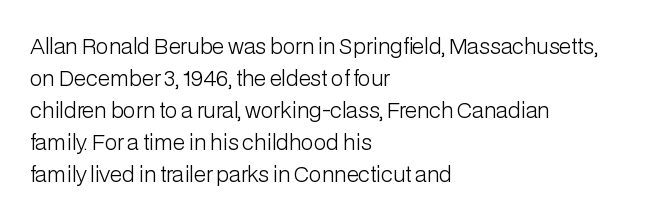
Vertical strokes here are truly vertical. The paragraph has a hard left edge and a soft right edge. The rendering uses a moderate line-height, typical for paragraphs. The cut favours lightness, reaching ordinary text weight at its darkest.
